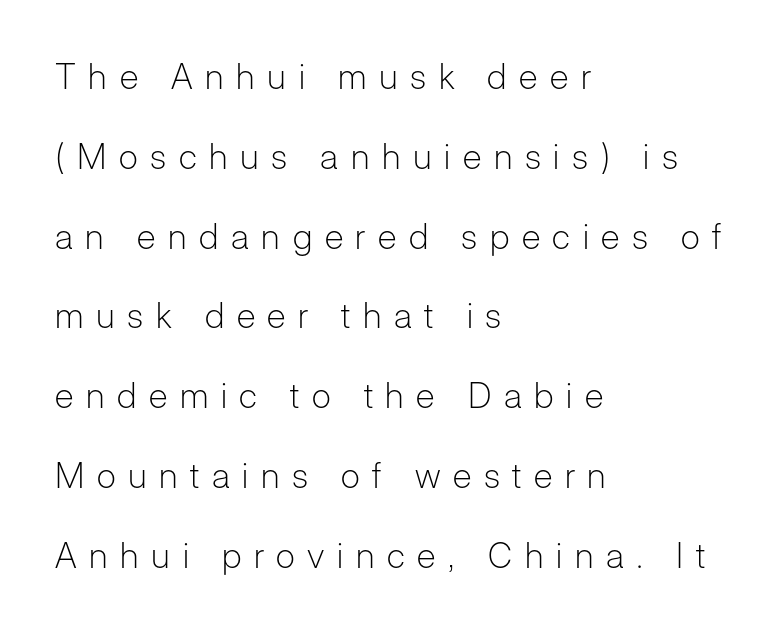
{"serif": "no", "italic": "no", "bold": "no", "weight": "light", "width": "normal", "stroke_contrast": "low", "x_height": "medium", "monospaced": "no", "underline": "no", "align": "left", "line_spacing": "loose", "line_spacing_ratio": 2.28, "letter_spacing": "wide", "letter_spacing_em": 0.36, "glyph_px": 35}
